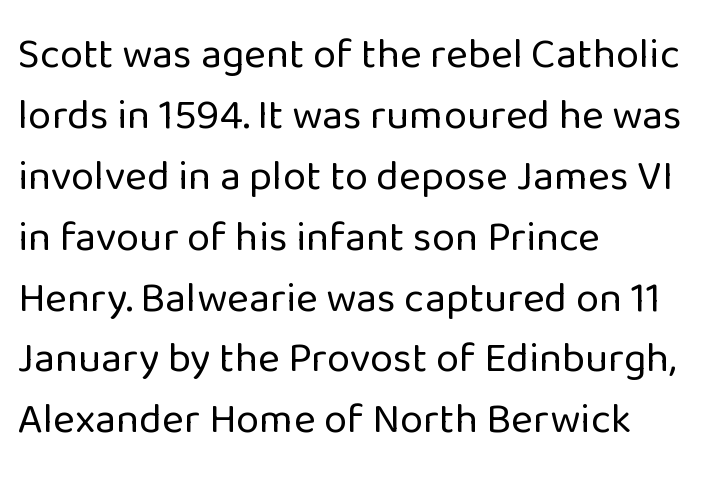
The image shows 42 px regular-weight sans-serif type, upright; set left-aligned, normal line spacing (1.45x), normal letter spacing, not underlined; low stroke contrast and a medium x-height.
